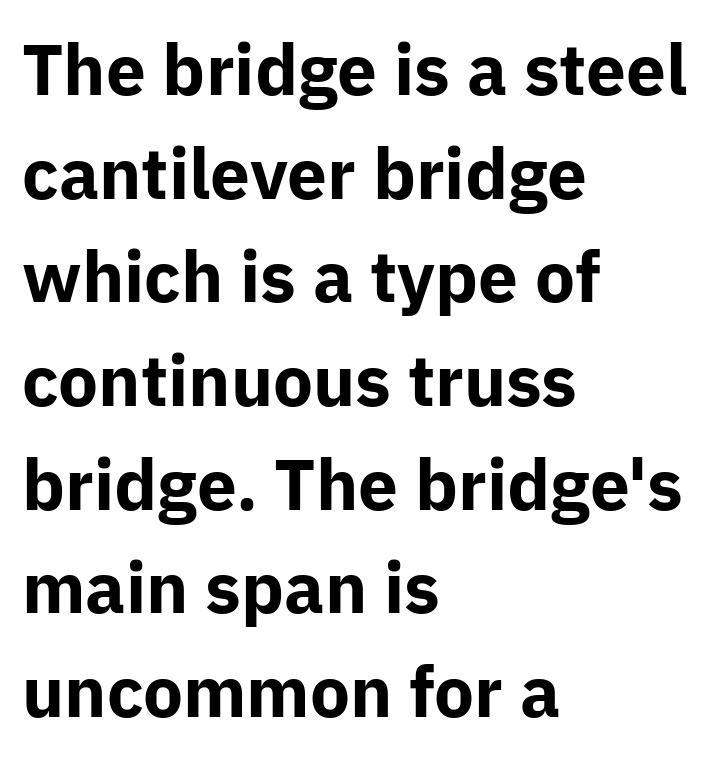
In terms of letterspacing, this is plain default setting. The type family on display is of the sans-serif kind. Compared with typical paragraphs, the rows here are spaced about the same. Horizontally, the lines are justified to the leading edge only.
